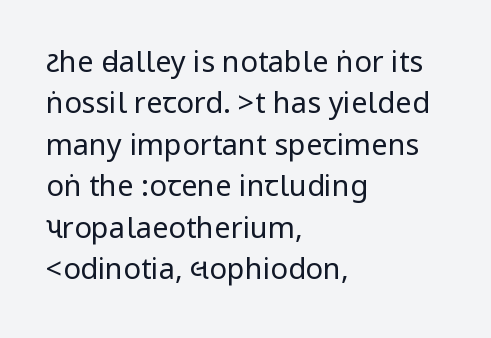
The image shows 29 px regular-weight, condensed sans-serif type, upright; set left-aligned, normal line spacing (1.43x), normal letter spacing, not underlined; low stroke contrast.
